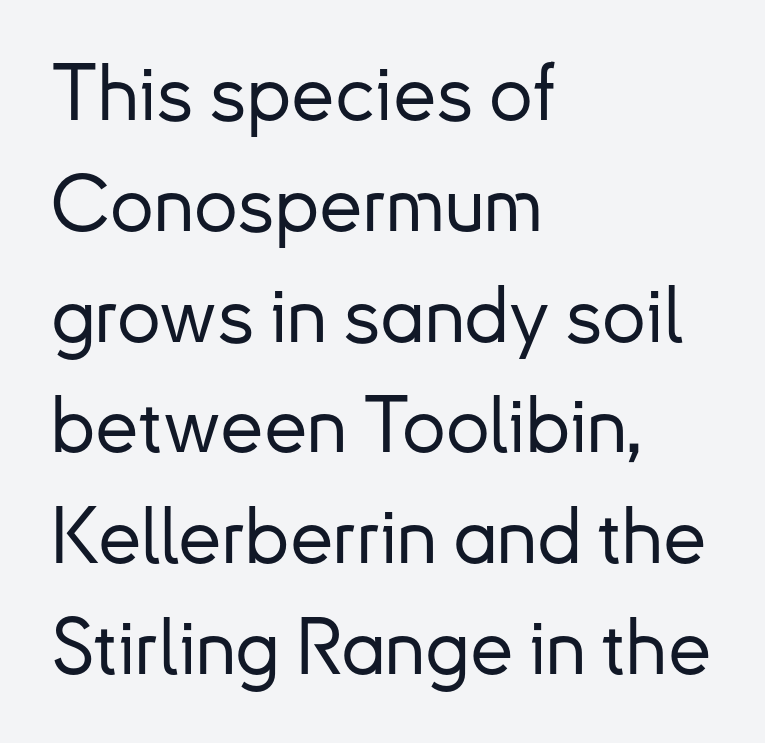
The letters stand straight up with perfectly vertical stems. In CSS terms this would be text-align: left. Do the characters align in a grid? No, the font is proportional. Regarding leading, the lines here are spaced in the standard way. Plain, unruled lines of type. Tracking here is standard; glyphs follow each other at the usual distance.
